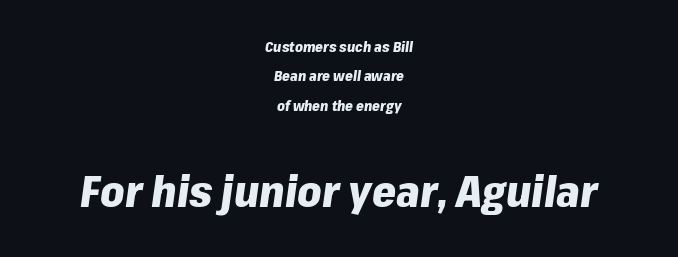
Which margin do the lines hug? Neither — every line sits in the middle. Honestly, there is no underline to notice here at all. Leading is clearly above the norm, producing a sparse column. There's an unmistakable incline to the writing here. Look at the tracking — it's just the regular setting, nothing added. Typographic density is high because the face is bold.
